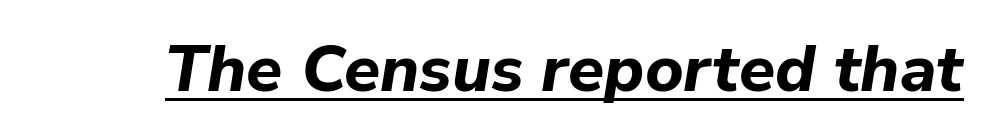
{"italic": "yes", "lean": "right", "slant_degrees": 9, "bold": "yes", "weight": "bold", "width": "normal", "stroke_contrast": "low", "x_height": "medium", "monospaced": "no", "underline": "yes", "letter_spacing": "normal", "letter_spacing_em": 0.0, "glyph_px": 66}
